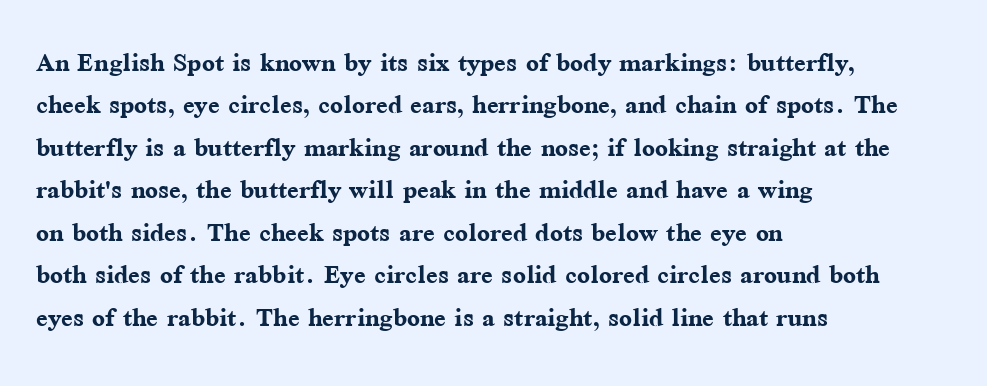
Q: Is the text bold? A: Yes.
Q: Is the text italic (slanted)? A: No, it is upright.
Q: Is the typeface a serif or a sans-serif typeface? A: Serif.
Q: Is the text underlined? A: No.
Q: How is the paragraph aligned? A: Left-aligned.
Q: Is the spacing between letters normal or unusually wide? A: Normal.
Q: Is the spacing between lines tight, normal or loose? A: Normal.
Q: Width (condensed, normal, or wide)? A: Normal.
Q: Stroke contrast? A: Medium.
Q: x-height? A: Medium.
Q: Monospaced? A: No.
